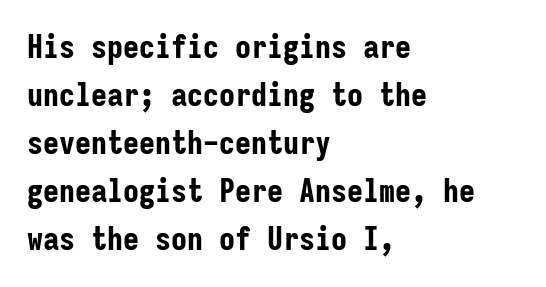
Q: Is the text bold? A: Yes.
Q: Is the text italic (slanted)? A: No, it is upright.
Q: Is the typeface a serif or a sans-serif typeface? A: Sans-serif.
Q: Is the text underlined? A: No.
Q: How is the paragraph aligned? A: Left-aligned.
Q: Is the spacing between letters normal or unusually wide? A: Normal.
Q: Is the spacing between lines tight, normal or loose? A: Normal.
Q: Width (condensed, normal, or wide)? A: Condensed.
Q: Stroke contrast? A: Low.
Q: x-height? A: Medium.
Q: Monospaced? A: Yes.
